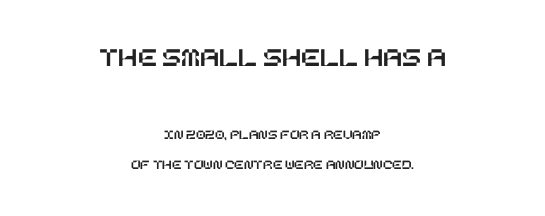
The image shows 28 px text type, upright; set centered, loose line spacing (2.19x), normal letter spacing, not underlined; the first (top) block is 2.0x larger; low stroke contrast and a large x-height.
